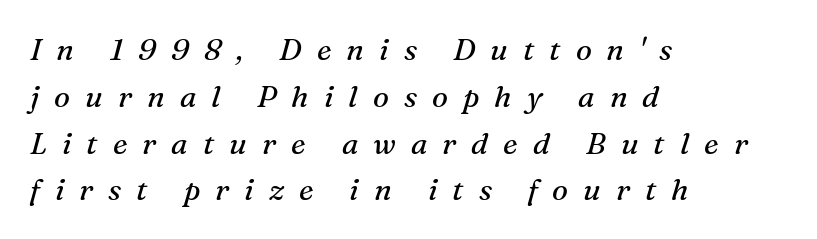
{"serif": "yes", "italic": "yes", "lean": "right", "slant_degrees": 16, "bold": "no", "weight": "regular", "width": "normal", "stroke_contrast": "medium", "x_height": "medium", "monospaced": "no", "underline": "no", "align": "left", "line_spacing": "normal", "line_spacing_ratio": 1.56, "letter_spacing": "wide", "letter_spacing_em": 0.5, "glyph_px": 30}
